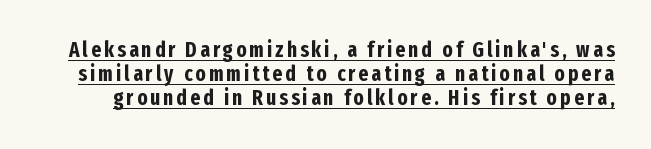
The image shows 21 px bold type, upright; set tight line spacing (1.15x), underlined.
